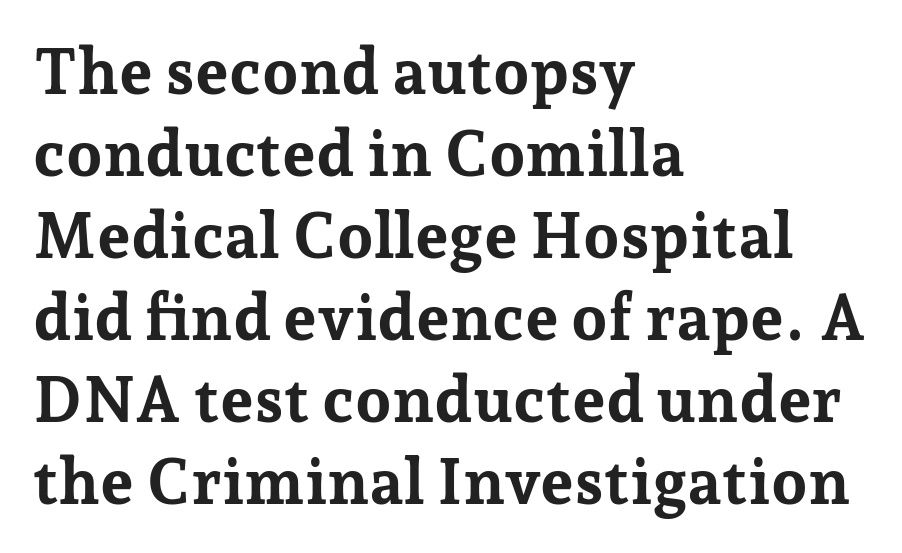
The image shows 64 px bold serif type, upright; set left-aligned, normal line spacing (1.28x), normal letter spacing, not underlined; low stroke contrast and a medium x-height.
